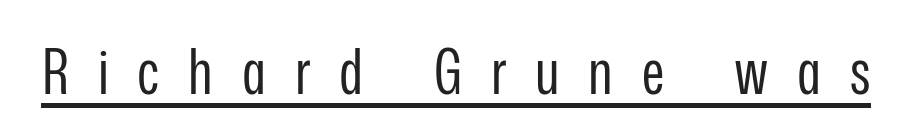
Q: Is the text bold? A: No.
Q: Is the text italic (slanted)? A: No, it is upright.
Q: Is the typeface a serif or a sans-serif typeface? A: Sans-serif.
Q: Is the text underlined? A: Yes.
Q: Is the spacing between letters normal or unusually wide? A: Unusually wide.
Q: Width (condensed, normal, or wide)? A: Condensed.
Q: Stroke contrast? A: Low.
Q: x-height? A: Medium.
Q: Monospaced? A: No.
